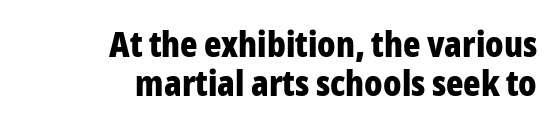
The image shows 36 px bold, condensed sans-serif type, upright; set right-aligned, tight line spacing (1.08x), normal letter spacing, not underlined; low stroke contrast and a medium x-height.
